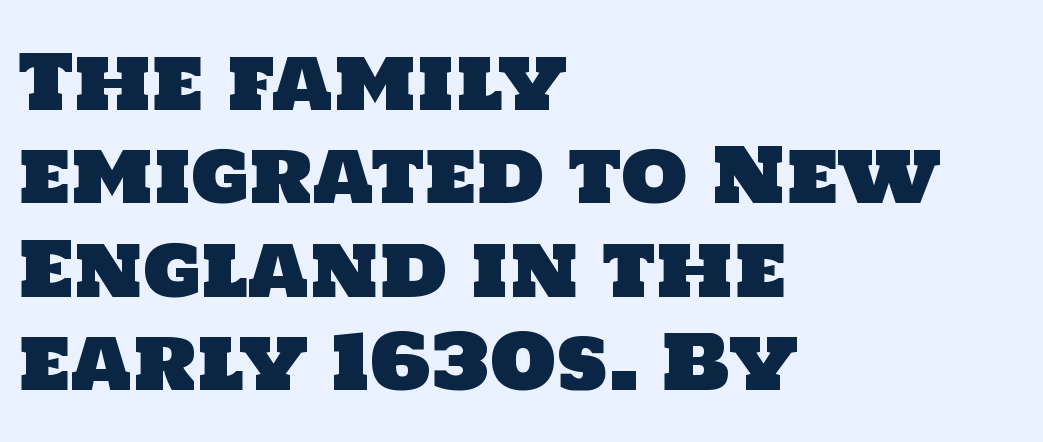
Q: Is the typeface a serif or a sans-serif typeface? A: Sans-serif.
Q: Is the text underlined? A: No.
Q: How is the paragraph aligned? A: Left-aligned.
Q: Is the spacing between letters normal or unusually wide? A: Normal.
Q: Width (condensed, normal, or wide)? A: Normal.
Q: Stroke contrast? A: Low.
Q: x-height? A: Large.
Q: Monospaced? A: No.
